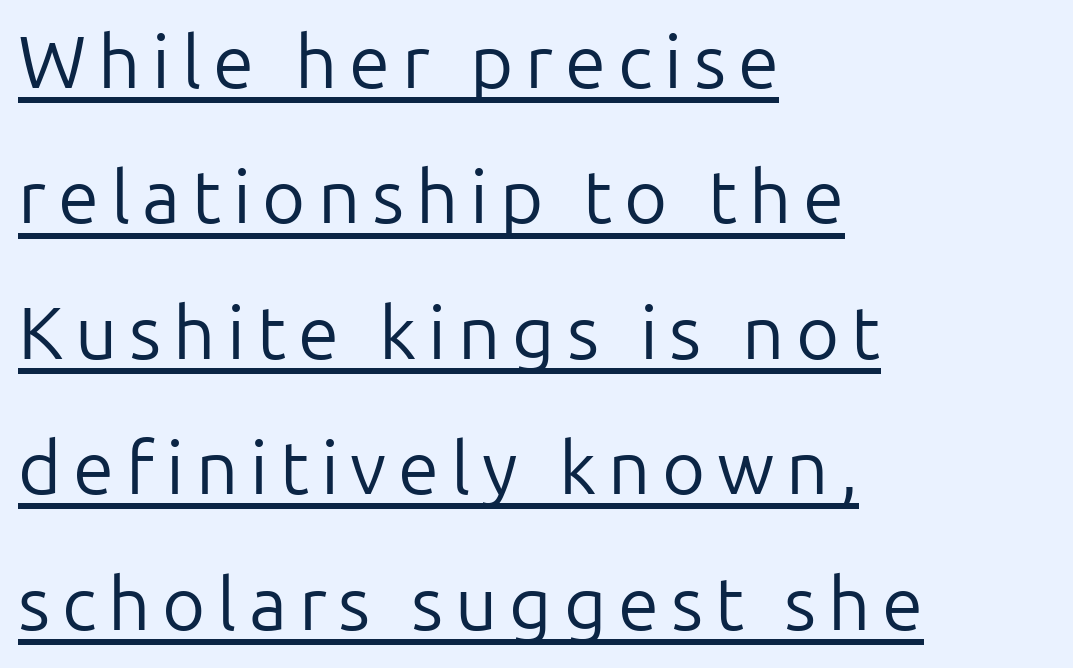
{"serif": "no", "italic": "no", "bold": "no", "weight": "regular", "width": "normal", "stroke_contrast": "low", "x_height": "medium", "monospaced": "no", "underline": "yes", "align": "left", "line_spacing_ratio": 1.83, "glyph_px": 74}
